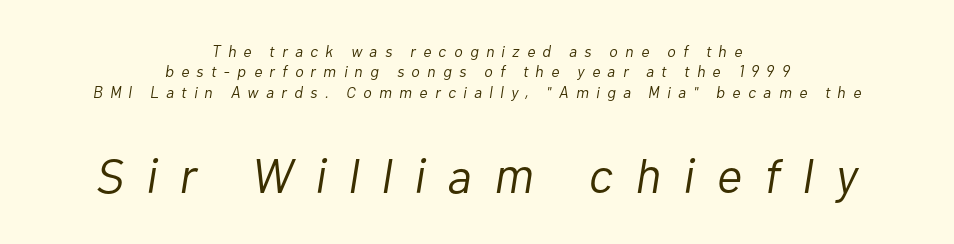
The image shows 49 px light type, italic (leaning right); set centered, normal line spacing (1.28x), unusually wide letter spacing (+0.46 em), not underlined; the second (bottom) block is 3.06x larger; low stroke contrast and a medium x-height.
